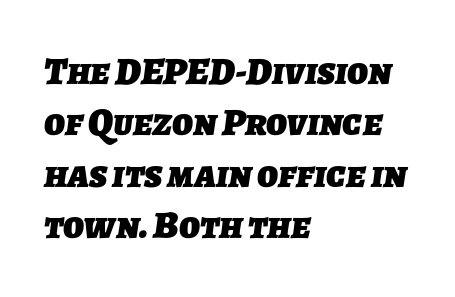
The image shows 39 px heavy sans-serif type; set left-aligned, normal line spacing (1.32x), normal letter spacing, not underlined; low stroke contrast and a medium x-height.
